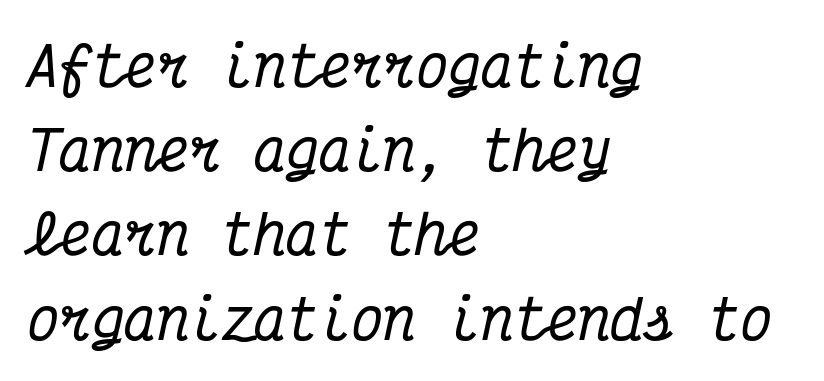
This block has exactly the height ordinary leading produces. The rendering applies a slant to the glyphs. This rendering employs a face with finishing strokes, i.e., a serif. Think of a typewriter: that constant character pitch is what you see here. Left-aligned paragraph, ragged on the right. No extra tracking has been applied to these lines.
